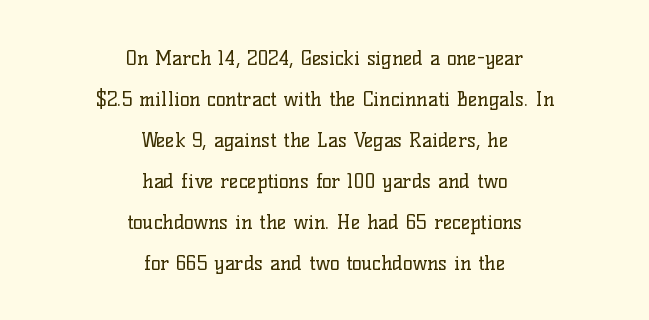
The image shows 20 px text type, upright; set centered, loose line spacing (2.05x), normal letter spacing, not underlined.
